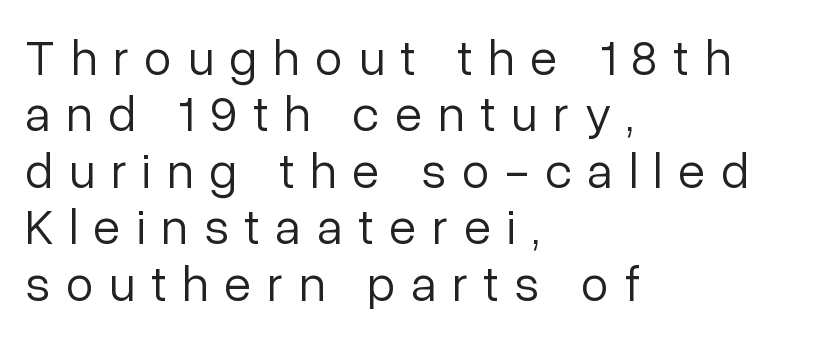
Q: Is the text bold? A: No.
Q: Is the text italic (slanted)? A: No, it is upright.
Q: Is the typeface a serif or a sans-serif typeface? A: Sans-serif.
Q: Is the text underlined? A: No.
Q: How is the paragraph aligned? A: Left-aligned.
Q: Is the spacing between letters normal or unusually wide? A: Unusually wide.
Q: Is the spacing between lines tight, normal or loose? A: Tight.
Q: Width (condensed, normal, or wide)? A: Normal.
Q: Stroke contrast? A: Low.
Q: x-height? A: Medium.
Q: Monospaced? A: No.
